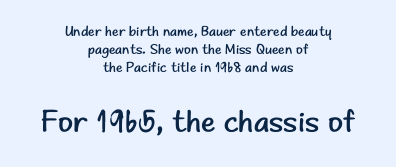
{"serif": "no", "italic": "no", "bold": "no", "weight": "regular", "width": "normal", "stroke_contrast": "low", "x_height": "small", "monospaced": "no", "underline": "no", "align": "center", "line_spacing": "normal", "line_spacing_ratio": 1.28, "letter_spacing": "normal", "letter_spacing_em": 0.0, "larger_block": "second", "size_ratio": 2.21, "glyph_px": 31}
